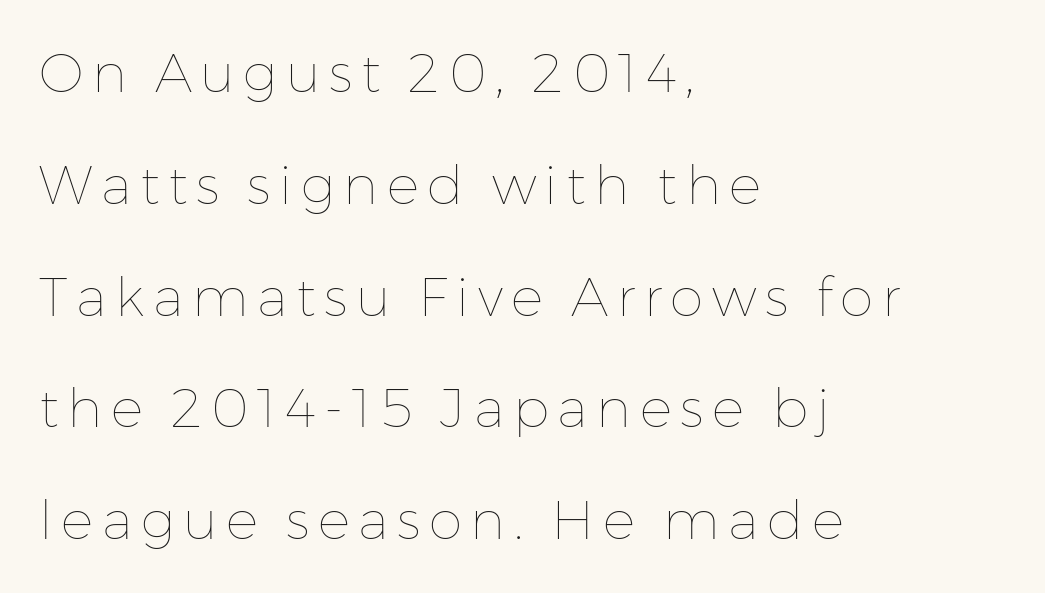
A bare baseline throughout the passage. The font sits on the lighter half of the weight spectrum, regular included. A typesetter would call this proportional, since set widths differ per character. The rendering anchors every line to the left-hand side. Leading is clearly above the norm, producing a sparse column. Style check: upright.
